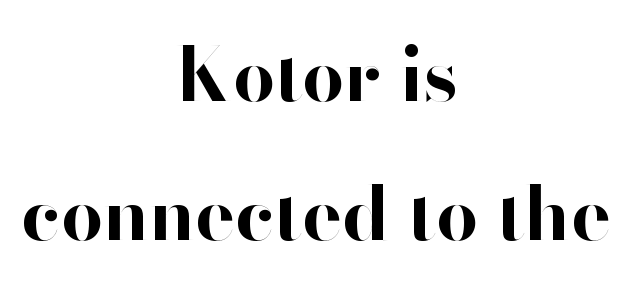
Q: Is the text bold? A: Yes.
Q: Is the text italic (slanted)? A: No, it is upright.
Q: Is the typeface a serif or a sans-serif typeface? A: Sans-serif.
Q: Is the text underlined? A: No.
Q: How is the paragraph aligned? A: Centered.
Q: Is the spacing between letters normal or unusually wide? A: Normal.
Q: Width (condensed, normal, or wide)? A: Normal.
Q: Stroke contrast? A: High.
Q: x-height? A: Small.
Q: Monospaced? A: No.
